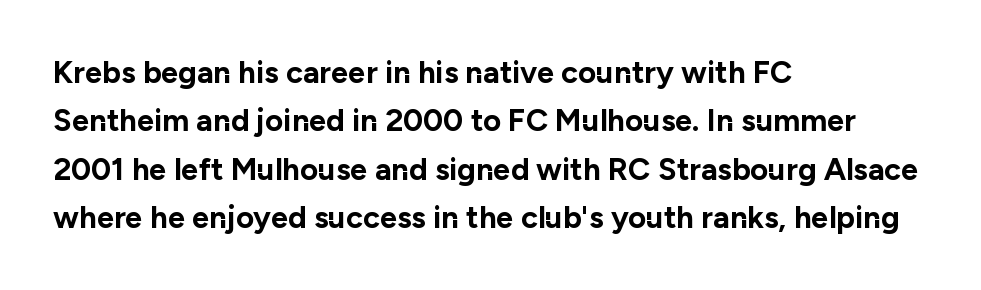
Q: Is the text bold? A: Yes.
Q: Is the text italic (slanted)? A: No, it is upright.
Q: Is the typeface a serif or a sans-serif typeface? A: Sans-serif.
Q: Is the text underlined? A: No.
Q: How is the paragraph aligned? A: Left-aligned.
Q: Is the spacing between letters normal or unusually wide? A: Normal.
Q: Is the spacing between lines tight, normal or loose? A: Normal.
Q: Width (condensed, normal, or wide)? A: Normal.
Q: Stroke contrast? A: Low.
Q: x-height? A: Medium.
Q: Monospaced? A: No.
